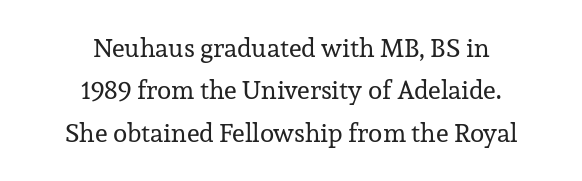
Nothing heavy about these letters — not bold at all. Every row of glyphs is offset so its center matches the block's center. The letters sit at their default tracking, neither squeezed nor spread. In terms of posture, this sample is upright. Underlining? Definitely not there. The leading is moderate, giving the passage an even texture.
